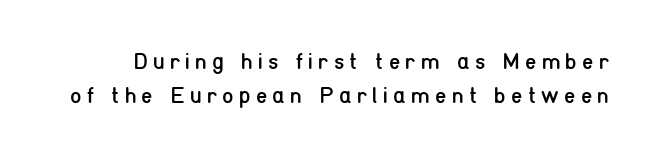
A typesetter would call this heavily tracked-out type. Unlike italic type, these characters show no tilt at all. The passage shown stacks its lines at a standard gap. The weight tops out at a normal text grade.
